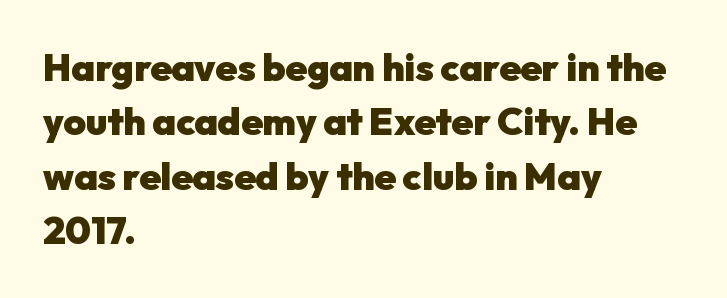
Q: Is the text bold? A: Yes.
Q: Is the text italic (slanted)? A: No, it is upright.
Q: Is the typeface a serif or a sans-serif typeface? A: Sans-serif.
Q: Is the text underlined? A: No.
Q: How is the paragraph aligned? A: Left-aligned.
Q: Is the spacing between letters normal or unusually wide? A: Normal.
Q: Is the spacing between lines tight, normal or loose? A: Normal.
Q: Width (condensed, normal, or wide)? A: Normal.
Q: Stroke contrast? A: Low.
Q: x-height? A: Medium.
Q: Monospaced? A: No.
